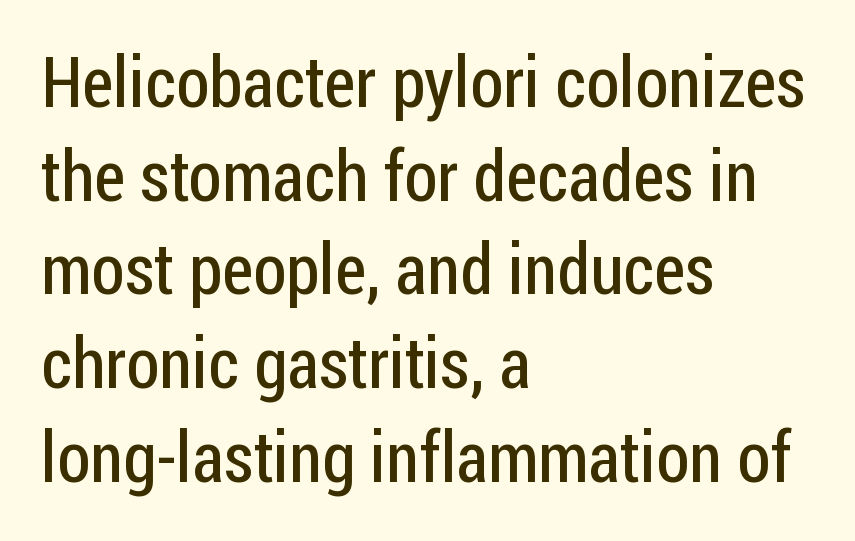
Caption: face not bold, strokes unweighted. Any mark beneath the type? The region is blank. This block has exactly the height ordinary leading produces. The font's upright variant was chosen for this text.
